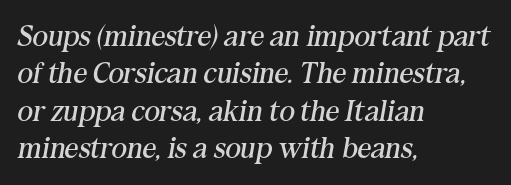
The image shows 30 px regular-weight serif type, italic (leaning right); set left-aligned, normal line spacing (1.25x), normal letter spacing, not underlined; medium stroke contrast and a medium x-height.
